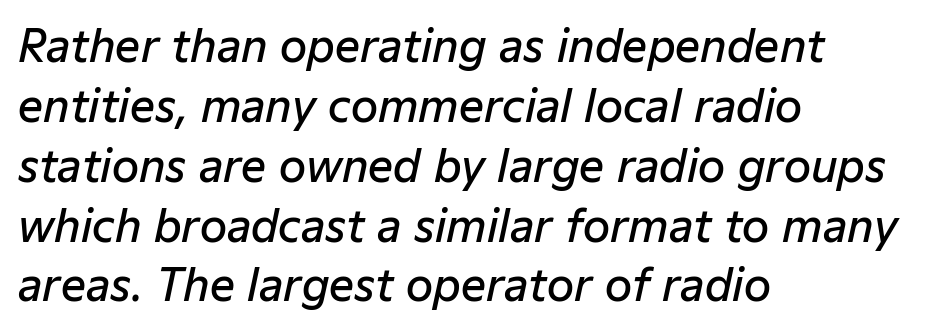
The image shows 44 px semibold type, italic (leaning right); set left-aligned, normal line spacing (1.36x), normal letter spacing, not underlined; low stroke contrast and a medium x-height.
